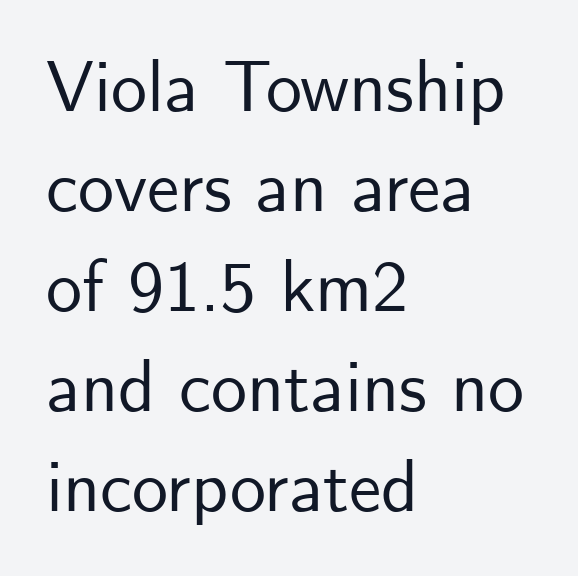
The image shows 72 px sans-serif type, upright; set left-aligned, normal line spacing (1.39x), normal letter spacing, not underlined; low stroke contrast and a small x-height.
